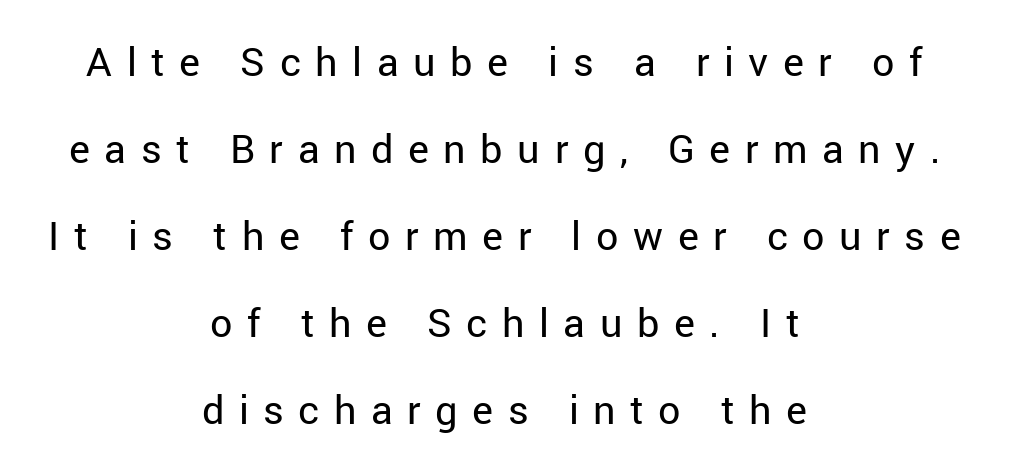
Q: Is the text bold? A: No.
Q: Is the text italic (slanted)? A: No, it is upright.
Q: Is the typeface a serif or a sans-serif typeface? A: Sans-serif.
Q: Is the text underlined? A: No.
Q: How is the paragraph aligned? A: Centered.
Q: Is the spacing between letters normal or unusually wide? A: Unusually wide.
Q: Is the spacing between lines tight, normal or loose? A: Loose.
Q: Width (condensed, normal, or wide)? A: Normal.
Q: Stroke contrast? A: Low.
Q: x-height? A: Medium.
Q: Monospaced? A: No.
